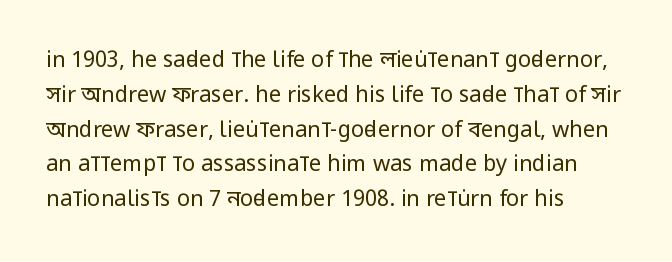
Q: Is the text bold? A: No.
Q: Is the text italic (slanted)? A: No, it is upright.
Q: Is the text underlined? A: No.
Q: How is the paragraph aligned? A: Left-aligned.
Q: Is the spacing between letters normal or unusually wide? A: Normal.
Q: Is the spacing between lines tight, normal or loose? A: Normal.
